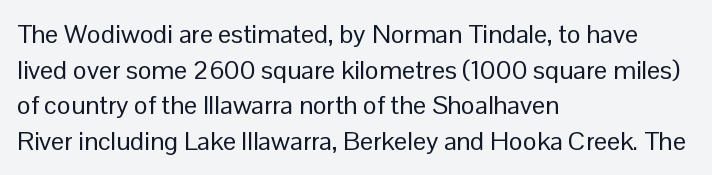
Q: Is the text bold? A: No.
Q: Is the text italic (slanted)? A: No, it is upright.
Q: Is the text underlined? A: No.
Q: How is the paragraph aligned? A: Left-aligned.
Q: Is the spacing between letters normal or unusually wide? A: Normal.
Q: Is the spacing between lines tight, normal or loose? A: Normal.
